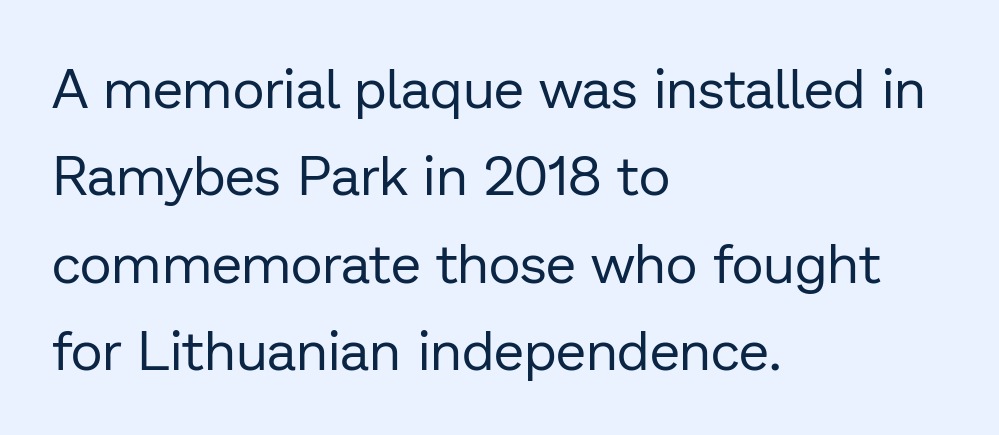
{"serif": "no", "italic": "no", "bold": "no", "weight": "regular", "width": "normal", "stroke_contrast": "low", "x_height": "medium", "monospaced": "no", "underline": "no", "align": "left", "line_spacing": "normal", "line_spacing_ratio": 1.59, "letter_spacing": "normal", "letter_spacing_em": 0.0, "glyph_px": 55}
